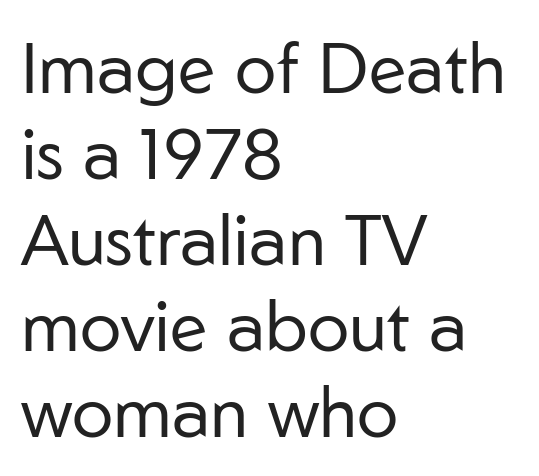
{"serif": "no", "italic": "no", "bold": "no", "weight": "regular", "width": "normal", "stroke_contrast": "low", "x_height": "medium", "monospaced": "no", "underline": "no", "align": "left", "line_spacing_ratio": 1.23, "letter_spacing": "normal", "letter_spacing_em": 0.0, "glyph_px": 70}
